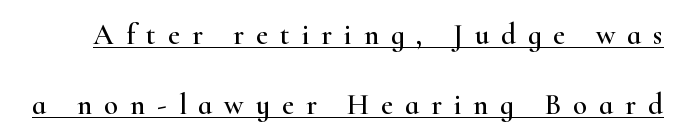
Q: Is the text italic (slanted)? A: No, it is upright.
Q: Is the typeface a serif or a sans-serif typeface? A: Serif.
Q: Is the text underlined? A: Yes.
Q: Is the spacing between letters normal or unusually wide? A: Unusually wide.
Q: Is the spacing between lines tight, normal or loose? A: Loose.
Q: Width (condensed, normal, or wide)? A: Wide.
Q: Stroke contrast? A: High.
Q: x-height? A: Small.
Q: Monospaced? A: No.
